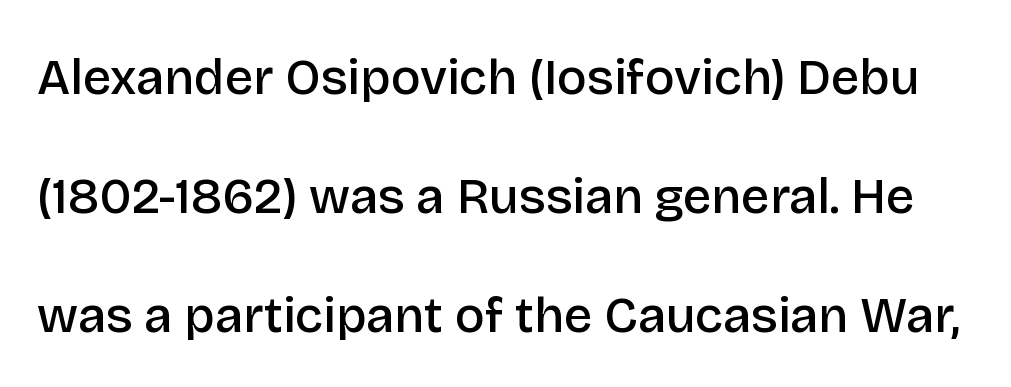
Observe the ordinary spacing: letters are neighbours, not strangers. Nothing sits at the stroke ends, so this counts as sans-serif. The passage shown stacks its lines with a broad gap. The rendering uses natural spacing where letterforms have individual widths.
